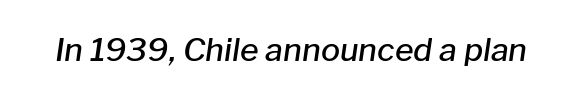
Q: Is the text bold? A: Semi-bold.
Q: Is the text italic (slanted)? A: Yes, it leans right by about 8 degrees.
Q: Is the text underlined? A: No.
Q: Is the spacing between letters normal or unusually wide? A: Normal.
Q: Width (condensed, normal, or wide)? A: Normal.
Q: Stroke contrast? A: Low.
Q: x-height? A: Medium.
Q: Monospaced? A: No.
